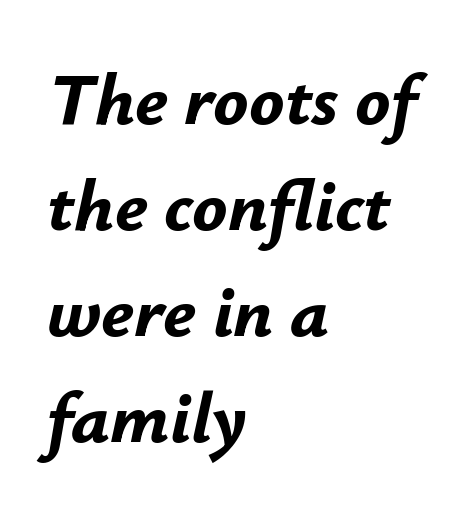
Q: Is the text bold? A: Yes.
Q: Is the text italic (slanted)? A: Yes, it leans right by about 12 degrees.
Q: Is the text underlined? A: No.
Q: How is the paragraph aligned? A: Left-aligned.
Q: Is the spacing between letters normal or unusually wide? A: Normal.
Q: Is the spacing between lines tight, normal or loose? A: Normal.
Q: Width (condensed, normal, or wide)? A: Normal.
Q: Stroke contrast? A: Low.
Q: x-height? A: Small.
Q: Monospaced? A: No.
